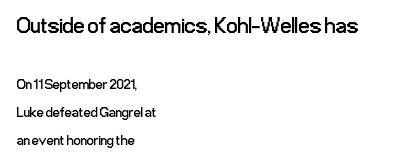
Is this a heavy cut? Hardly; it is regular or lighter. Reading down the block, your eye returns to a fixed left position each line. Characters follow at the spacing the type designer built in. Look at the glyph heights: the upper group is clearly the bigger setting. The lettering stays uniformly vertical, giving the passage a roman look.
